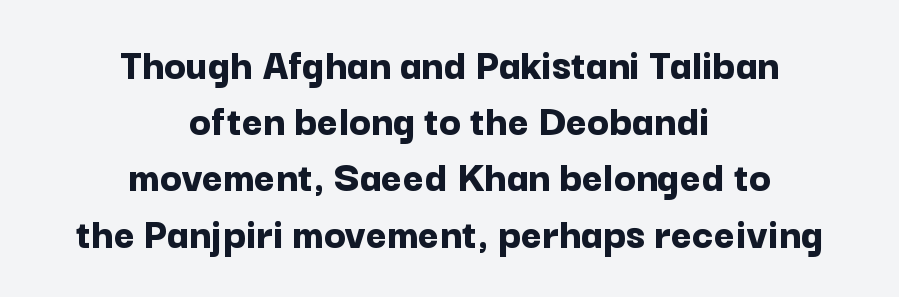
{"serif": "no", "italic": "no", "bold": "yes", "weight": "bold", "width": "normal", "stroke_contrast": "low", "x_height": "medium", "monospaced": "no", "underline": "no", "align": "center", "line_spacing": "normal", "line_spacing_ratio": 1.25, "letter_spacing": "normal", "letter_spacing_em": 0.0, "glyph_px": 45}
